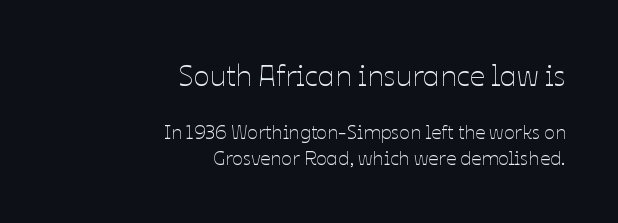
{"italic": "no", "bold": "no", "weight": "thin", "width": "normal", "stroke_contrast": "low", "x_height": "medium", "monospaced": "no", "underline": "no", "align": "right", "line_spacing": "normal", "line_spacing_ratio": 1.32, "letter_spacing": "normal", "letter_spacing_em": 0.0, "larger_block": "first", "size_ratio": 1.5, "glyph_px": 30}
